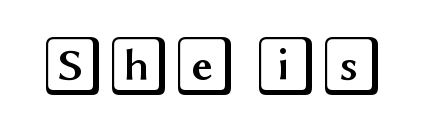
The letters stand upright; this is a roman face. The space directly below the letters is spotless. The letterforms sit shoulder to shoulder at normal distance.
